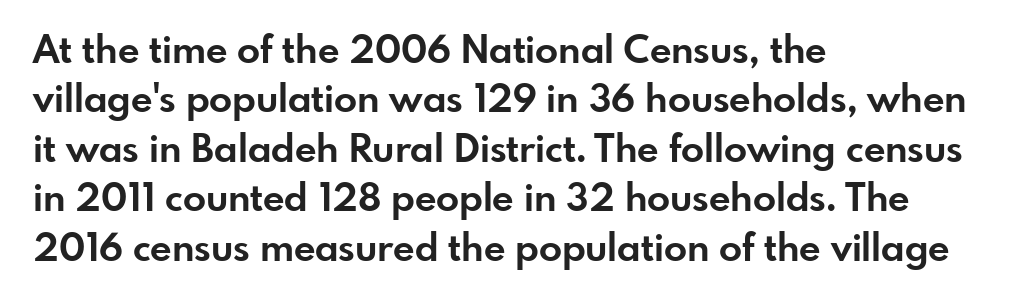
Q: Is the text bold? A: Yes.
Q: Is the text italic (slanted)? A: No, it is upright.
Q: Is the typeface a serif or a sans-serif typeface? A: Sans-serif.
Q: Is the text underlined? A: No.
Q: How is the paragraph aligned? A: Left-aligned.
Q: Is the spacing between letters normal or unusually wide? A: Normal.
Q: Is the spacing between lines tight, normal or loose? A: Normal.
Q: Width (condensed, normal, or wide)? A: Normal.
Q: Stroke contrast? A: Low.
Q: x-height? A: Small.
Q: Monospaced? A: No.
